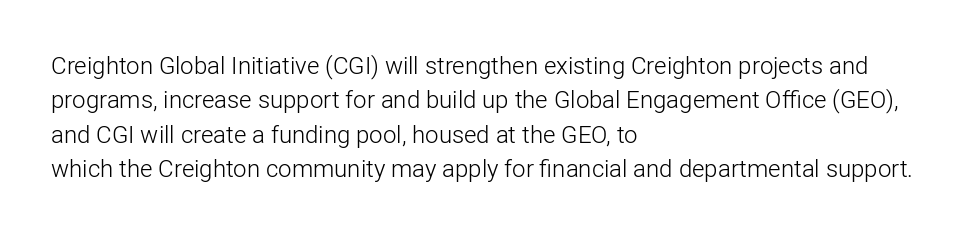
{"italic": "no", "bold": "no", "underline": "no", "align": "left", "line_spacing": "normal", "line_spacing_ratio": 1.43, "letter_spacing": "normal", "letter_spacing_em": 0.0, "glyph_px": 24}
